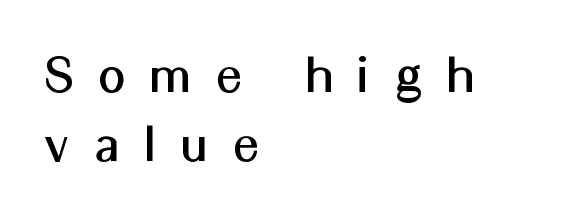
Q: Is the text italic (slanted)? A: No, it is upright.
Q: Is the typeface a serif or a sans-serif typeface? A: Sans-serif.
Q: Is the text underlined? A: No.
Q: How is the paragraph aligned? A: Left-aligned.
Q: Is the spacing between letters normal or unusually wide? A: Unusually wide.
Q: Width (condensed, normal, or wide)? A: Normal.
Q: Stroke contrast? A: Medium.
Q: x-height? A: Medium.
Q: Monospaced? A: No.
